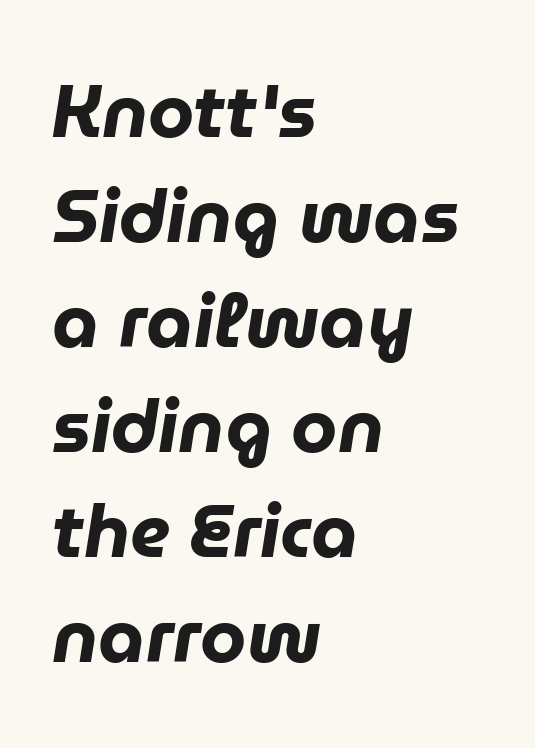
Its strokes are broad and dark, the hallmark of bold type. Words float on clear page, feet unadorned. Line beginnings align vertically; line endings do not. Words appear dense and cohesive because spacing is normal.
